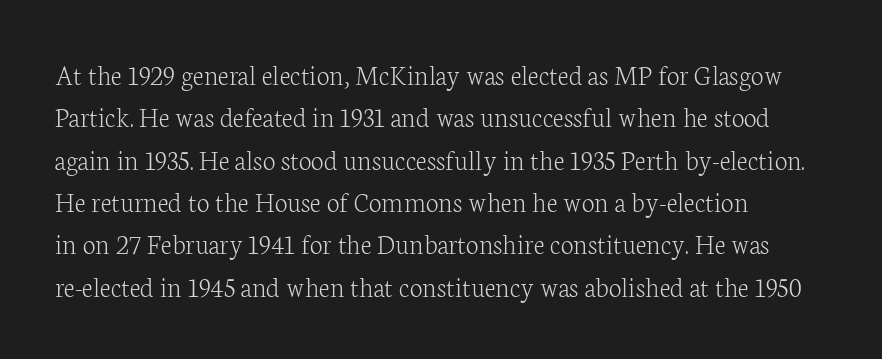
{"serif": "yes", "italic": "no", "bold": "no", "weight": "light", "width": "normal", "stroke_contrast": "low", "x_height": "medium", "monospaced": "no", "underline": "no", "align": "left", "line_spacing": "normal", "line_spacing_ratio": 1.46, "letter_spacing": "normal", "letter_spacing_em": 0.0, "glyph_px": 29}
